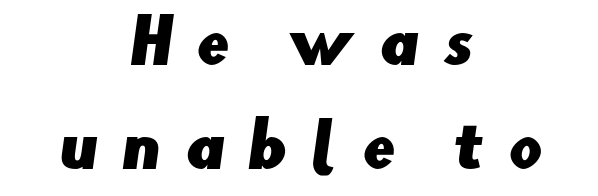
Decoration check: the copy has no underline. The line texture is sparse and dotted thanks to wide tracking. Every row of glyphs is offset so its center matches the block's center. Do the characters align in a grid? No, the font is proportional. You can tell from the bare stems that sans-serif type was used.
